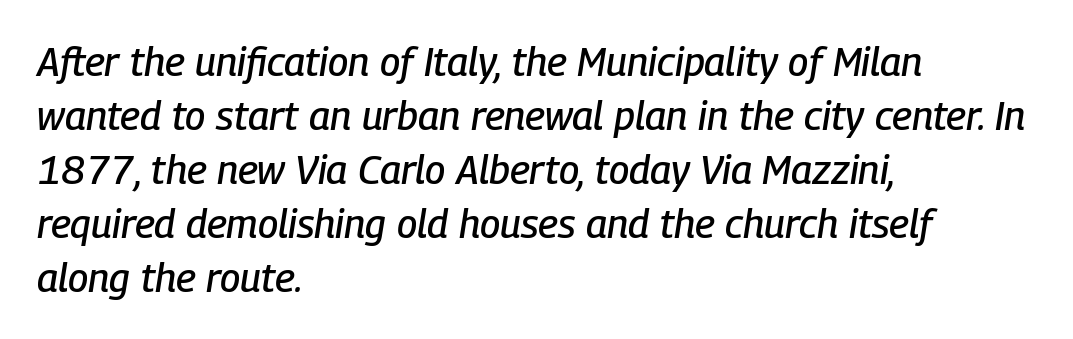
The image shows 40 px condensed type, italic (leaning right); set left-aligned, normal line spacing (1.35x), normal letter spacing, not underlined; low stroke contrast and a medium x-height.
